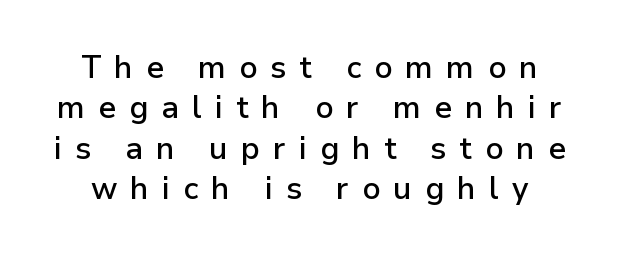
{"serif": "no", "italic": "no", "bold": "semi", "weight": "semibold", "width": "normal", "stroke_contrast": "low", "x_height": "medium", "monospaced": "no", "underline": "no", "line_spacing": "normal", "line_spacing_ratio": 1.3, "letter_spacing": "wide", "letter_spacing_em": 0.42, "glyph_px": 31}
